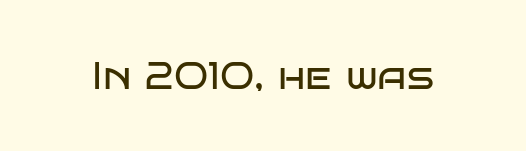
Glance below the letters and you will spot only blank space. Typographically, this falls in the sans-serif category. The typesetting does not lean heavy: it is not bold. The letters advance in unequal steps, a hallmark of proportional type. Posture: straight, roman, zero tilt.
